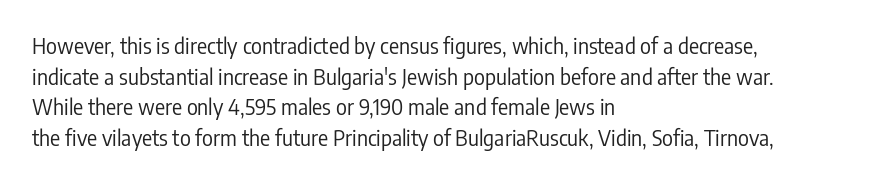
The image shows 21 px text type, upright; set left-aligned, normal line spacing (1.46x), normal letter spacing, not underlined.
